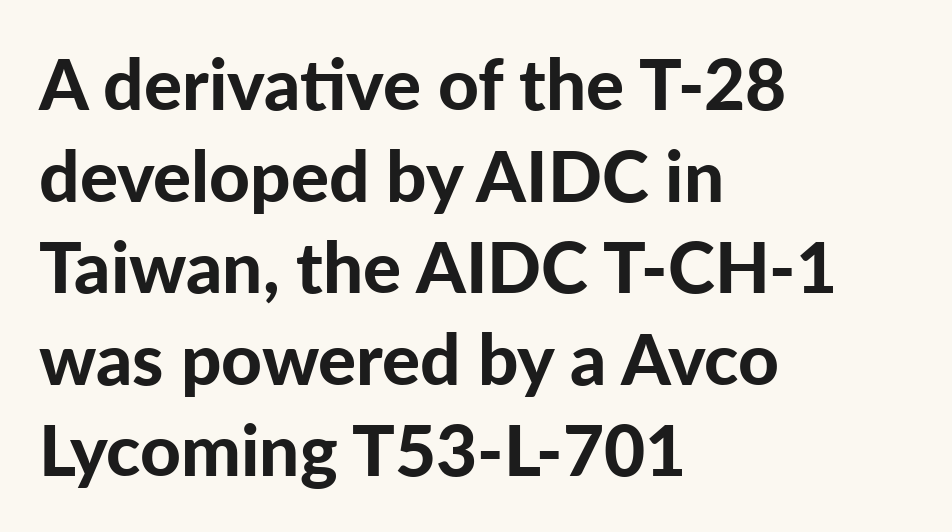
A bare baseline throughout the passage. The vertical gap from one line to the next is medium. Honestly, the letter spacing is just normal — you wouldn't notice it. Caption: bold face, heavy strokes. The passage shown is typed in a proportional face where columns would drift.
